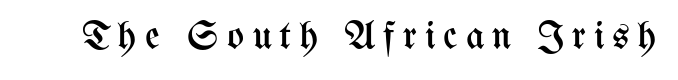
{"italic": "no", "bold": "no", "weight": "regular", "width": "condensed", "stroke_contrast": "medium", "x_height": "medium", "monospaced": "no", "underline": "no", "letter_spacing": "wide", "letter_spacing_em": 0.2, "glyph_px": 40}
